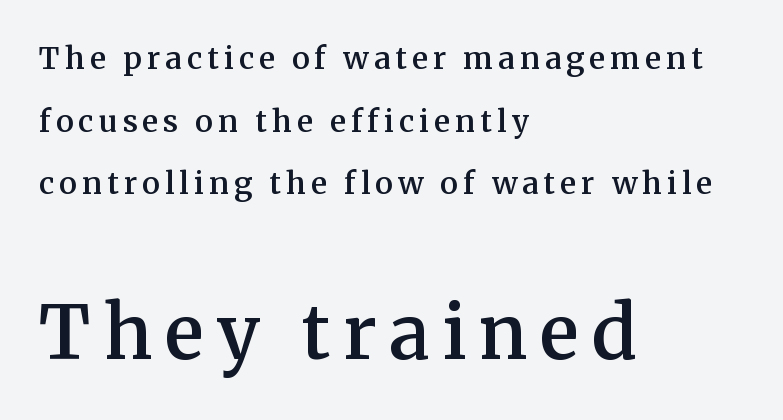
{"serif": "yes", "italic": "no", "bold": "semi", "weight": "semibold", "width": "normal", "stroke_contrast": "medium", "x_height": "medium", "monospaced": "no", "underline": "no", "align": "left", "line_spacing": "loose", "line_spacing_ratio": 2.09, "larger_block": "second", "size_ratio": 2.47, "glyph_px": 74}
